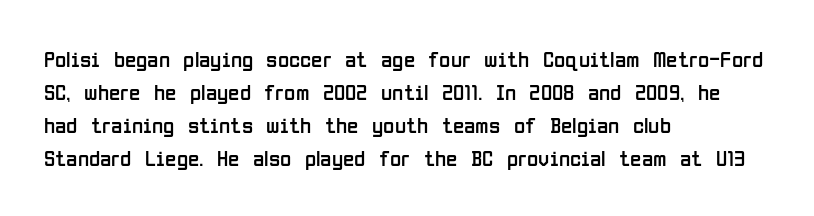
Q: Is the text bold? A: No.
Q: Is the text italic (slanted)? A: No, it is upright.
Q: Is the text underlined? A: No.
Q: How is the paragraph aligned? A: Left-aligned.
Q: Is the spacing between letters normal or unusually wide? A: Normal.
Q: Is the spacing between lines tight, normal or loose? A: Normal.
